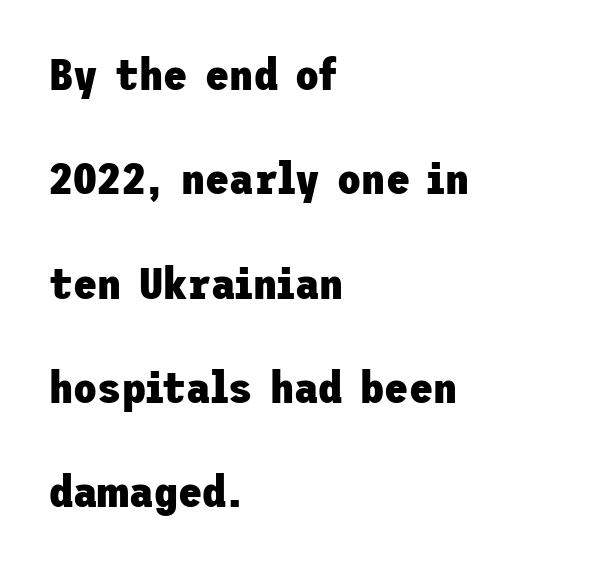
Q: Is the text bold? A: Yes.
Q: Is the text italic (slanted)? A: No, it is upright.
Q: Is the typeface a serif or a sans-serif typeface? A: Sans-serif.
Q: Is the text underlined? A: No.
Q: How is the paragraph aligned? A: Left-aligned.
Q: Is the spacing between letters normal or unusually wide? A: Normal.
Q: Is the spacing between lines tight, normal or loose? A: Loose.
Q: Width (condensed, normal, or wide)? A: Normal.
Q: Stroke contrast? A: Low.
Q: x-height? A: Medium.
